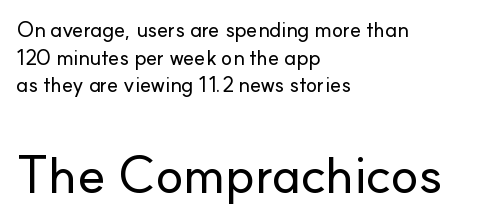
{"serif": "no", "italic": "no", "width": "normal", "stroke_contrast": "low", "x_height": "small", "monospaced": "no", "underline": "no", "align": "left", "line_spacing": "normal", "line_spacing_ratio": 1.32, "letter_spacing": "normal", "letter_spacing_em": 0.0, "larger_block": "second", "size_ratio": 2.48, "glyph_px": 52}
